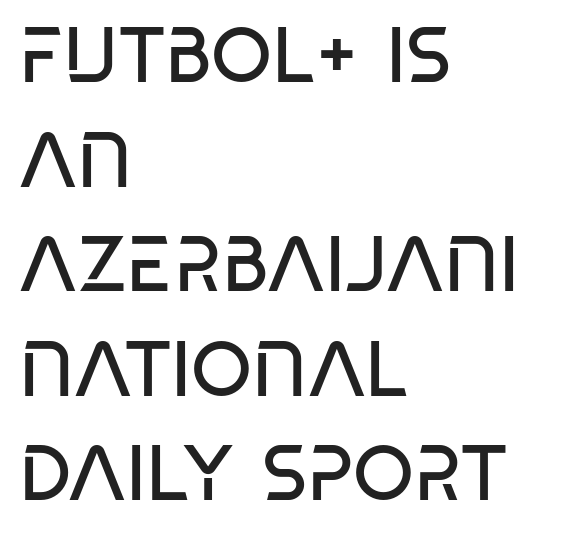
{"serif": "no", "italic": "no", "bold": "no", "weight": "regular", "width": "condensed", "stroke_contrast": "low", "x_height": "large", "monospaced": "no", "underline": "no", "align": "left", "line_spacing": "normal", "line_spacing_ratio": 1.34, "letter_spacing": "normal", "letter_spacing_em": 0.0, "glyph_px": 78}
